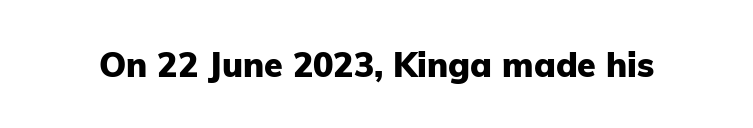
Q: Is the text bold? A: Yes.
Q: Is the text italic (slanted)? A: No, it is upright.
Q: Is the typeface a serif or a sans-serif typeface? A: Sans-serif.
Q: Is the text underlined? A: No.
Q: Is the spacing between letters normal or unusually wide? A: Normal.
Q: Width (condensed, normal, or wide)? A: Normal.
Q: Stroke contrast? A: Low.
Q: x-height? A: Medium.
Q: Monospaced? A: No.
